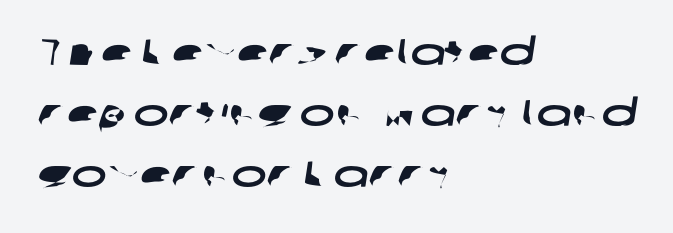
The image shows 37 px wide sans-serif type; set left-aligned, normal line spacing (1.65x), normal letter spacing, not underlined; low stroke contrast and a medium x-height.
